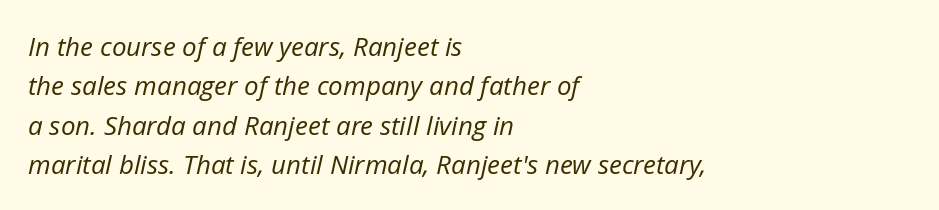
Bold? No — there's no thickening of the strokes. Is the type slanted? Yes — the strokes lean at a clear angle. The paragraph has a hard left edge and a soft right edge. The string is rendered with underlining switched off. The vertical gap from one line to the next is medium.
